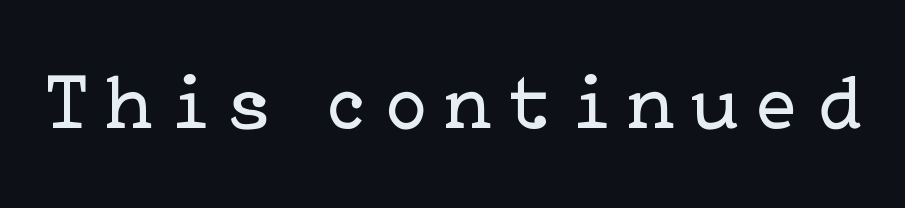
{"serif": "yes", "italic": "no", "bold": "no", "weight": "regular", "width": "normal", "stroke_contrast": "low", "x_height": "medium", "underline": "no", "letter_spacing": "wide", "letter_spacing_em": 0.22, "glyph_px": 79}
